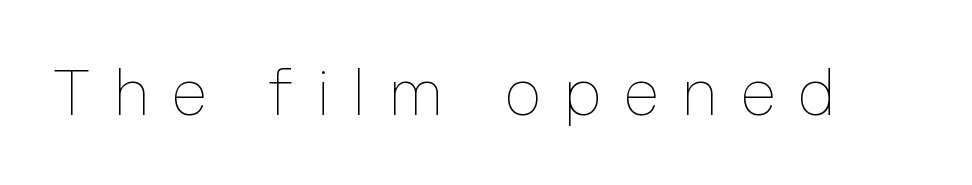
{"italic": "no", "bold": "no", "weight": "thin", "width": "normal", "stroke_contrast": "low", "x_height": "medium", "monospaced": "no", "underline": "no", "letter_spacing": "wide", "letter_spacing_em": 0.36, "glyph_px": 64}
